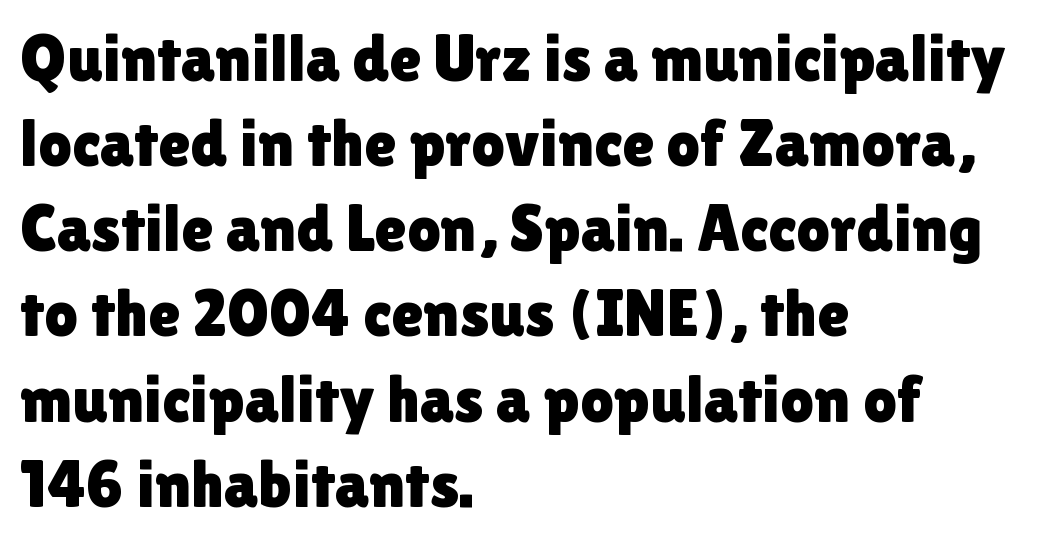
Q: Is the text italic (slanted)? A: No, it is upright.
Q: Is the typeface a serif or a sans-serif typeface? A: Sans-serif.
Q: Is the text underlined? A: No.
Q: How is the paragraph aligned? A: Left-aligned.
Q: Is the spacing between letters normal or unusually wide? A: Normal.
Q: Is the spacing between lines tight, normal or loose? A: Normal.
Q: Width (condensed, normal, or wide)? A: Normal.
Q: x-height? A: Medium.
Q: Monospaced? A: No.
